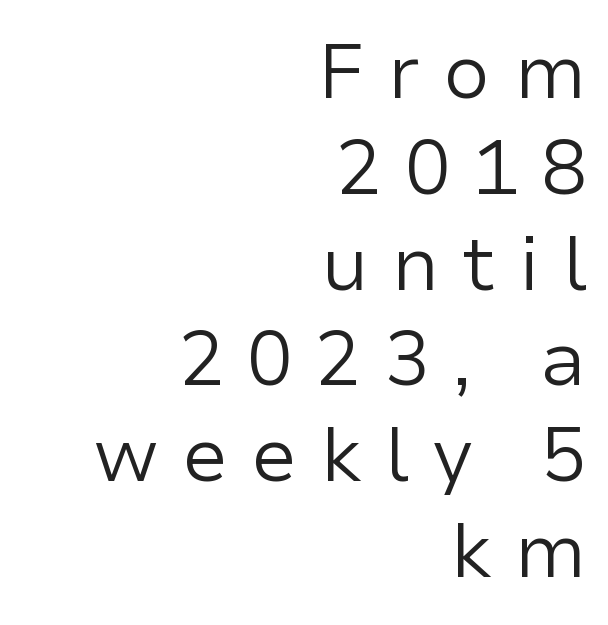
Q: Is the text bold? A: No.
Q: Is the text italic (slanted)? A: No, it is upright.
Q: Is the typeface a serif or a sans-serif typeface? A: Sans-serif.
Q: Is the text underlined? A: No.
Q: How is the paragraph aligned? A: Right-aligned.
Q: Is the spacing between letters normal or unusually wide? A: Unusually wide.
Q: Is the spacing between lines tight, normal or loose? A: Normal.
Q: Width (condensed, normal, or wide)? A: Normal.
Q: Stroke contrast? A: Low.
Q: x-height? A: Medium.
Q: Monospaced? A: No.
